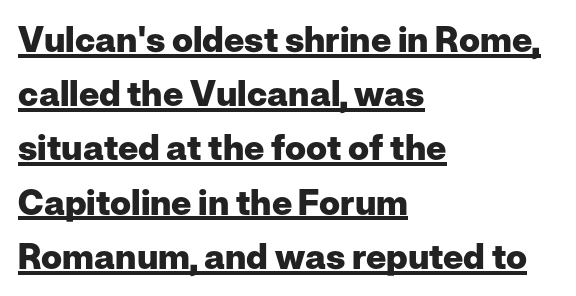
The image shows 35 px heavy sans-serif type, upright; set left-aligned, normal line spacing (1.55x), normal letter spacing, underlined; low stroke contrast and a medium x-height.
